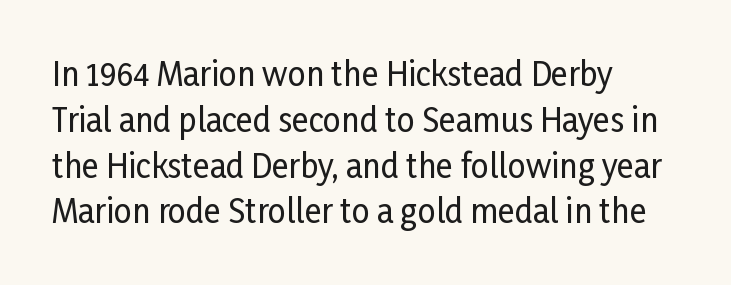
Summary of vertical rhythm: regular, with standard interline spacing. The passage shown is typeset with a sans-serif family. It's the straight-up-and-down kind of type. Leftover space on each line is placed entirely after the last word. You could call the tracking neutral — neither tight nor loose.
